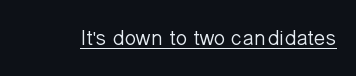
{"italic": "no", "bold": "no", "underline": "yes", "letter_spacing": "normal", "letter_spacing_em": 0.0, "glyph_px": 22}
